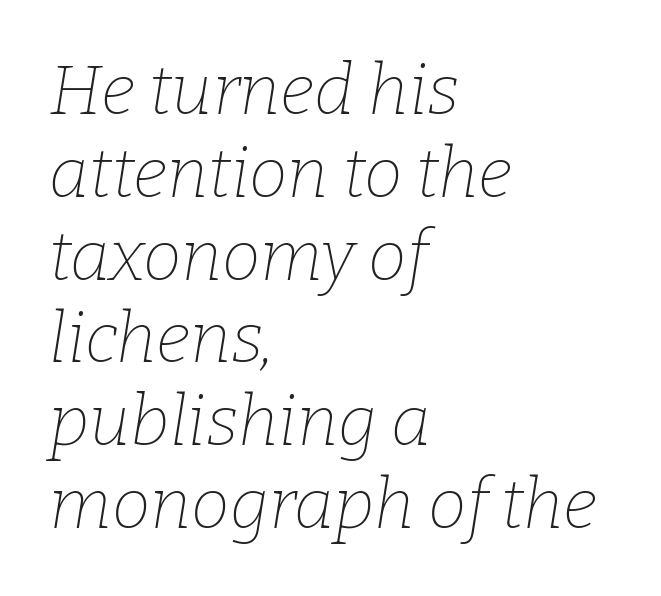
The image shows 69 px thin serif type, italic (leaning right); set left-aligned, line spacing 1.2x, normal letter spacing, not underlined; low stroke contrast and a medium x-height.
